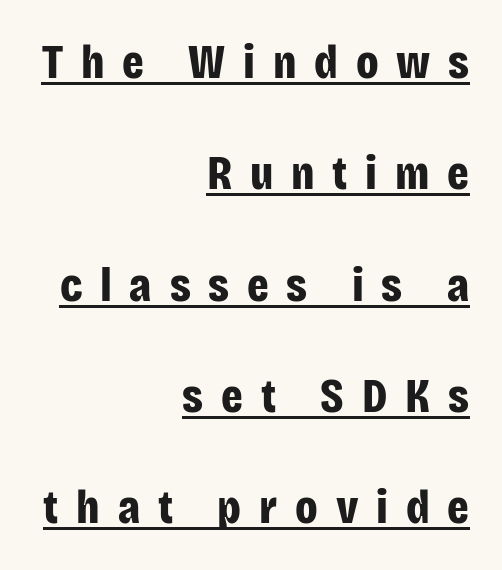
Q: Is the text bold? A: Yes.
Q: Is the text italic (slanted)? A: No, it is upright.
Q: Is the typeface a serif or a sans-serif typeface? A: Sans-serif.
Q: Is the text underlined? A: Yes.
Q: How is the paragraph aligned? A: Right-aligned.
Q: Is the spacing between letters normal or unusually wide? A: Unusually wide.
Q: Is the spacing between lines tight, normal or loose? A: Loose.
Q: Width (condensed, normal, or wide)? A: Condensed.
Q: Stroke contrast? A: Low.
Q: x-height? A: Large.
Q: Monospaced? A: No.
